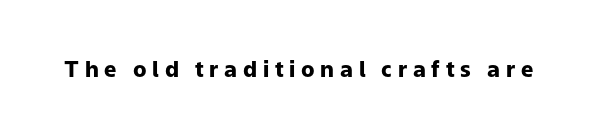
{"italic": "no", "bold": "yes", "underline": "no", "letter_spacing": "wide", "letter_spacing_em": 0.26, "glyph_px": 22}
